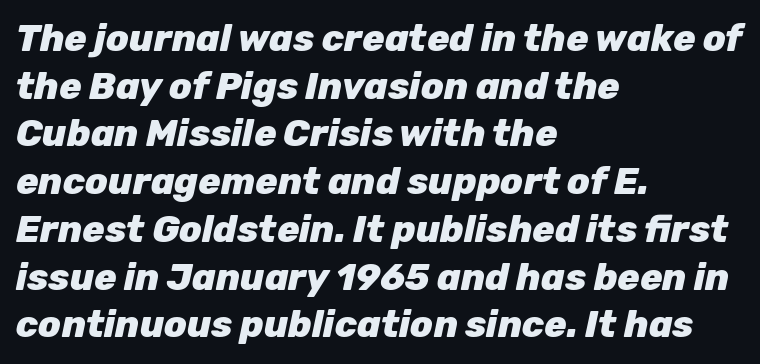
{"italic": "yes", "lean": "right", "slant_degrees": 12, "bold": "yes", "weight": "heavy", "width": "normal", "stroke_contrast": "low", "x_height": "medium", "monospaced": "no", "underline": "no", "align": "left", "line_spacing": "normal", "line_spacing_ratio": 1.29, "letter_spacing": "normal", "letter_spacing_em": 0.0, "glyph_px": 37}
